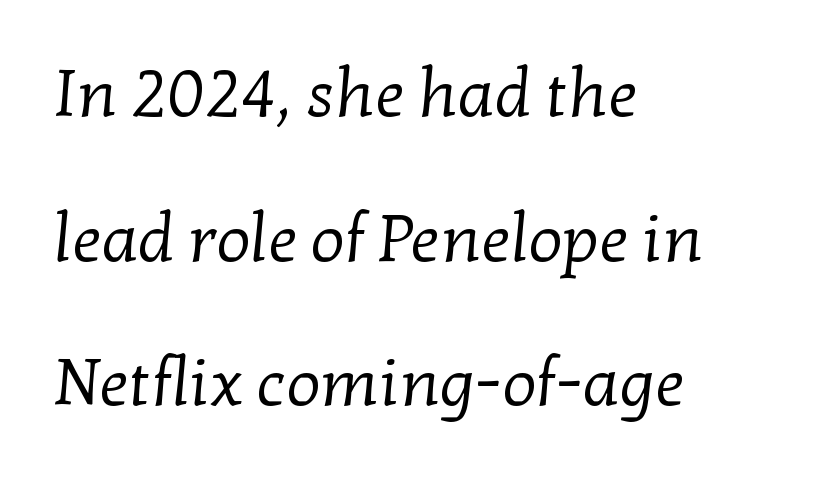
The rendering keeps characters at their native spacing. No chunkiness to these letters — they're not bold. The passage shown is not underscored anywhere. Line beginnings align vertically; line endings do not.
